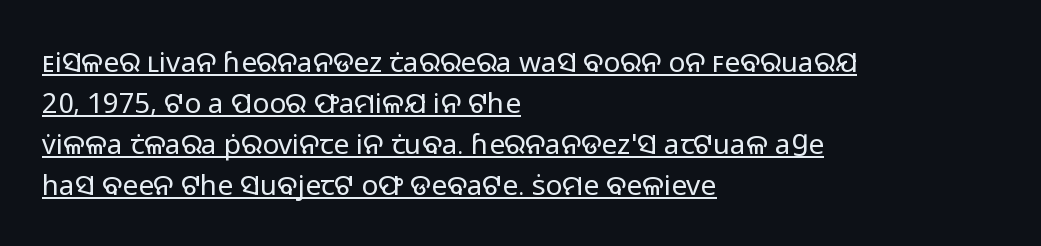
The image shows 28 px regular-weight sans-serif type, upright; set left-aligned, normal line spacing (1.46x), normal letter spacing, underlined; low stroke contrast and a medium x-height.
